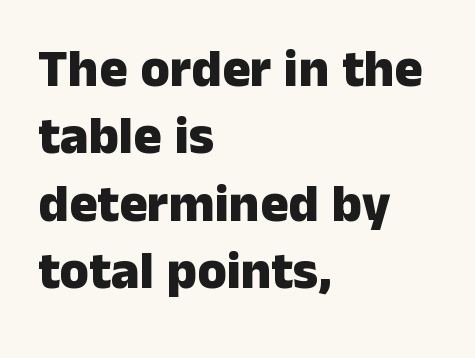
Q: Is the text bold? A: Yes.
Q: Is the text italic (slanted)? A: No, it is upright.
Q: Is the typeface a serif or a sans-serif typeface? A: Sans-serif.
Q: Is the text underlined? A: No.
Q: How is the paragraph aligned? A: Left-aligned.
Q: Is the spacing between letters normal or unusually wide? A: Normal.
Q: Is the spacing between lines tight, normal or loose? A: Normal.
Q: Width (condensed, normal, or wide)? A: Normal.
Q: Stroke contrast? A: Low.
Q: x-height? A: Medium.
Q: Monospaced? A: No.
